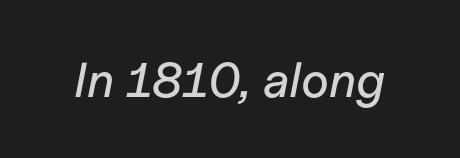
The image shows 49 px text type, italic (leaning right); set normal letter spacing, not underlined; low stroke contrast and a medium x-height.
